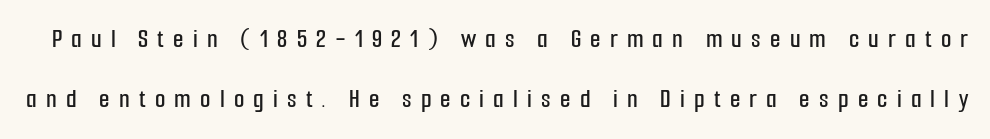
Q: Is the text italic (slanted)? A: No, it is upright.
Q: Is the text underlined? A: No.
Q: Is the spacing between letters normal or unusually wide? A: Unusually wide.
Q: Is the spacing between lines tight, normal or loose? A: Loose.
